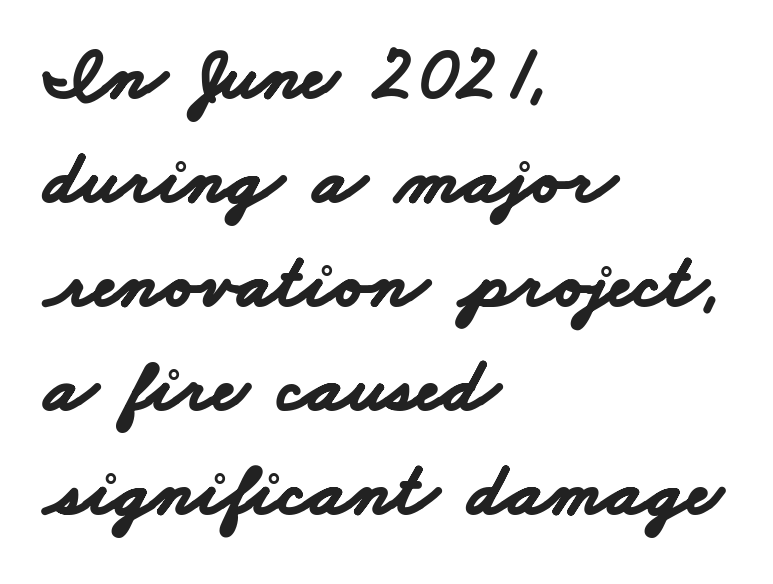
These lines keep a tight, regular rhythm from letter to letter. The lines sit at an ordinary, default distance from one another. The face used here has the dense, thick strokes of a bold. One-word summary of the alignment: left.
